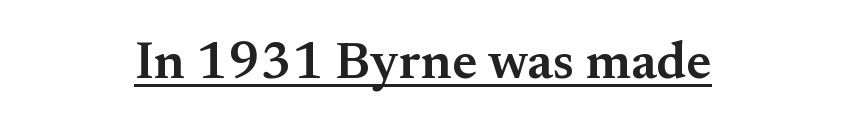
Between one letter and the next there's only the usual sliver of space. These lines are rendered in a variable-pitch font. Nope, not italic — everything's standing straight. Typesetter's note: demi weight, one step under bold. Stroke terminals: seriffed. The specimen includes a rule beneath the text block's lines.
